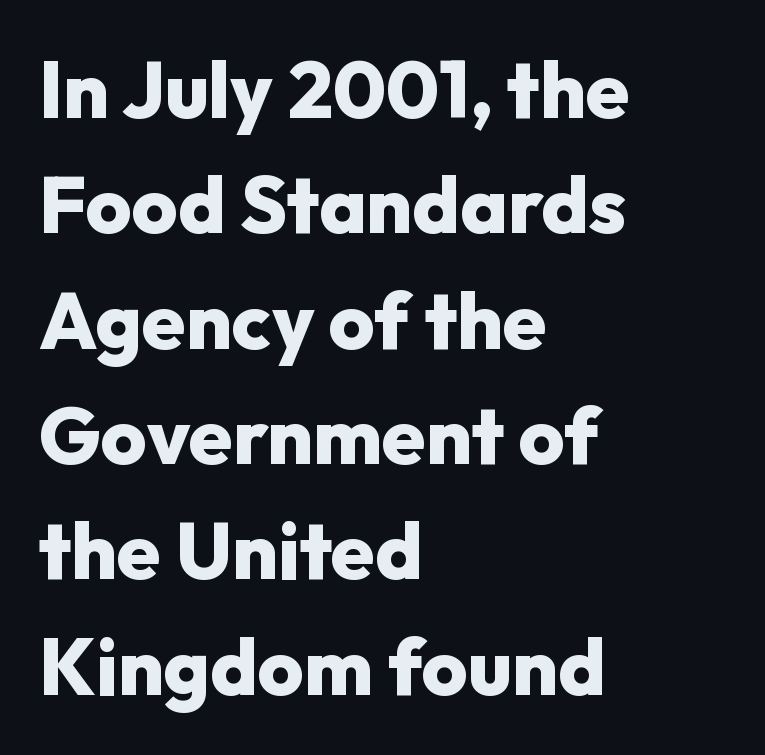
The image shows 79 px heavy sans-serif type, upright; set left-aligned, normal line spacing (1.46x), normal letter spacing, not underlined; low stroke contrast and a medium x-height.
